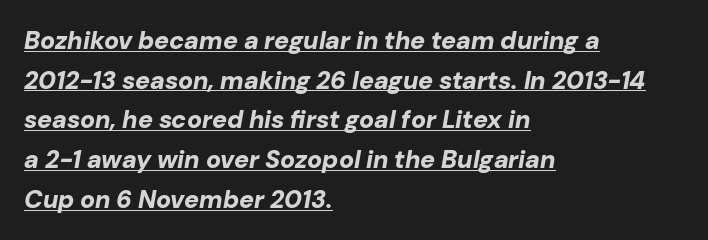
Q: Is the text bold? A: Yes.
Q: Is the text italic (slanted)? A: Yes, it leans right by about 10 degrees.
Q: Is the text underlined? A: Yes.
Q: How is the paragraph aligned? A: Left-aligned.
Q: Is the spacing between letters normal or unusually wide? A: Normal.
Q: Is the spacing between lines tight, normal or loose? A: Normal.
